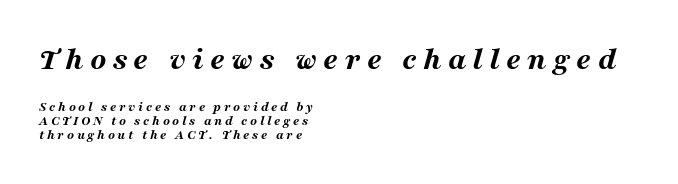
Typesetter's note: full bold, strokes at maximum text heaviness. The upper block of text is set noticeably larger than the block beneath it. The glyphs are unaccompanied by any horizontal stroke below them. The passage shown stacks its lines with hardly any gap. The rendering uses natural spacing where letterforms have individual widths. Characters are canted at an angle relative to the baseline's perpendicular.
